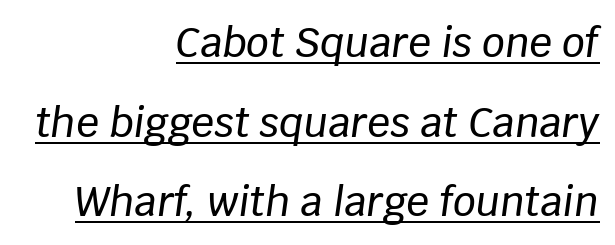
The image shows 40 px text type, italic (leaning right); set right-aligned, loose line spacing (1.99x), normal letter spacing, underlined; low stroke contrast and a large x-height.
